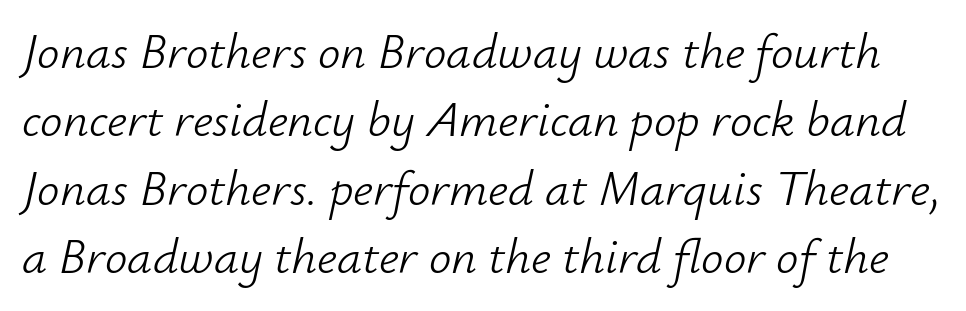
The rendering applies a slant to the glyphs. These lines are rendered in a variable-pitch font. Clear beneath every line of the passage. The letters sit at their default tracking, neither squeezed nor spread. Compared with a typical body face, this is equally light or lighter still. One glance says typical: line gaps are just what's usual.
